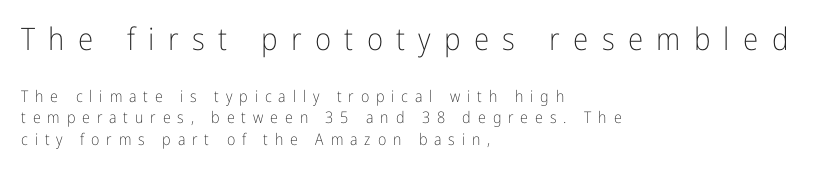
Normally led — the rows are evenly, conventionally spaced. The letters stand straight up with perfectly vertical stems. The space beneath each line is pristine and unruled. Check where the strokes stop: nothing finishes them off — pure sans.
